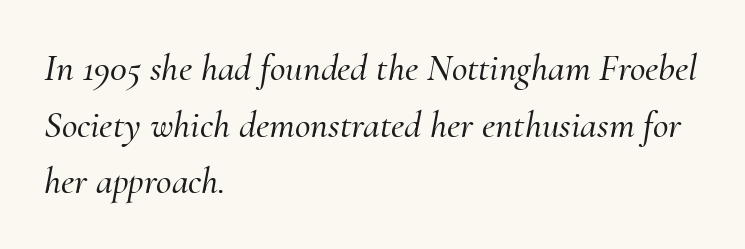
Q: Is the text italic (slanted)? A: Yes, it leans right by about 10 degrees.
Q: Is the typeface a serif or a sans-serif typeface? A: Serif.
Q: Is the text underlined? A: No.
Q: How is the paragraph aligned? A: Left-aligned.
Q: Is the spacing between letters normal or unusually wide? A: Normal.
Q: Is the spacing between lines tight, normal or loose? A: Normal.
Q: Width (condensed, normal, or wide)? A: Normal.
Q: Stroke contrast? A: Medium.
Q: x-height? A: Small.
Q: Monospaced? A: No.
